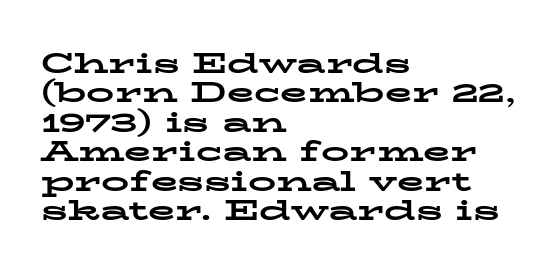
{"serif": "yes", "italic": "no", "bold": "yes", "weight": "bold", "width": "wide", "stroke_contrast": "low", "x_height": "medium", "monospaced": "no", "underline": "no", "align": "left", "line_spacing": "tight", "line_spacing_ratio": 1.05, "letter_spacing": "normal", "letter_spacing_em": 0.0, "glyph_px": 28}
